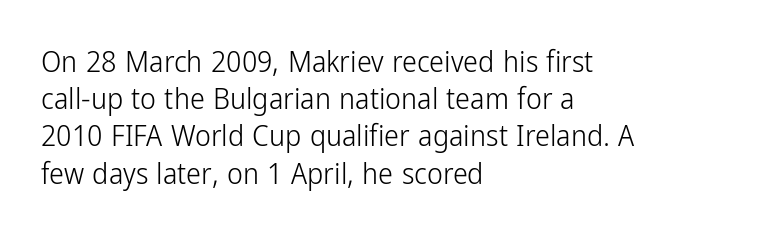
The image shows 30 px light, condensed sans-serif type, upright; set left-aligned, line spacing 1.24x, normal letter spacing, not underlined; low stroke contrast and a medium x-height.
